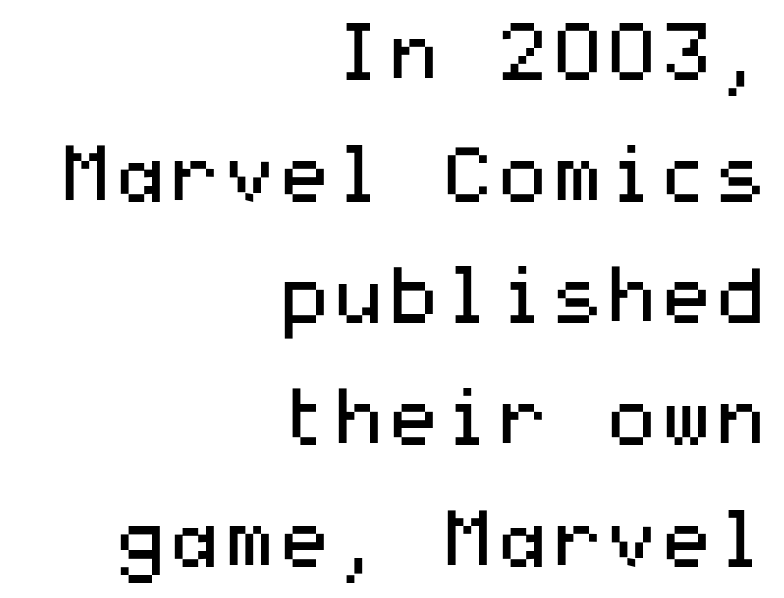
The image shows 78 px regular-weight, wide sans-serif type, upright; set right-aligned, normal line spacing (1.56x), normal letter spacing, not underlined; medium stroke contrast and a medium x-height.
